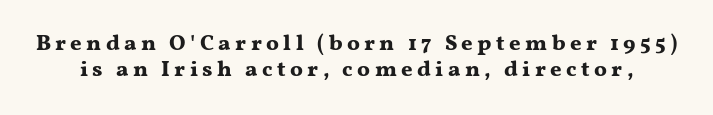
{"italic": "no", "bold": "yes", "underline": "no", "line_spacing_ratio": 1.16, "letter_spacing": "wide", "letter_spacing_em": 0.2, "glyph_px": 22}
